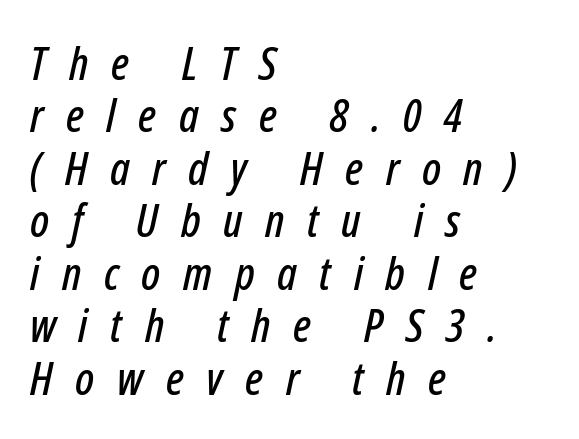
Yep, that's italic — everything's leaning. Teacher's note: observe the even left margin — that is flush-left alignment. Reading down the column, the eye jumps only a short way to each next line. Do the characters align in a grid? No, the font is proportional. Descender tails drop into unmarked territory.
